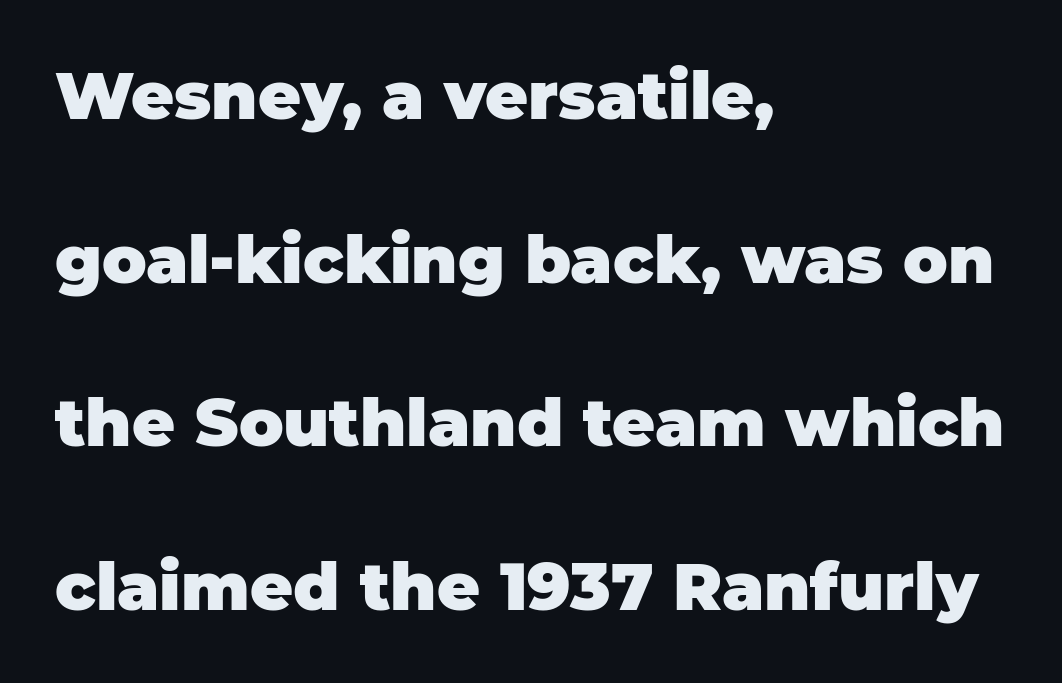
{"serif": "no", "italic": "no", "bold": "yes", "weight": "heavy", "width": "normal", "stroke_contrast": "low", "x_height": "large", "monospaced": "no", "underline": "no", "align": "left", "line_spacing": "loose", "line_spacing_ratio": 2.48, "letter_spacing": "normal", "letter_spacing_em": 0.0, "glyph_px": 66}
